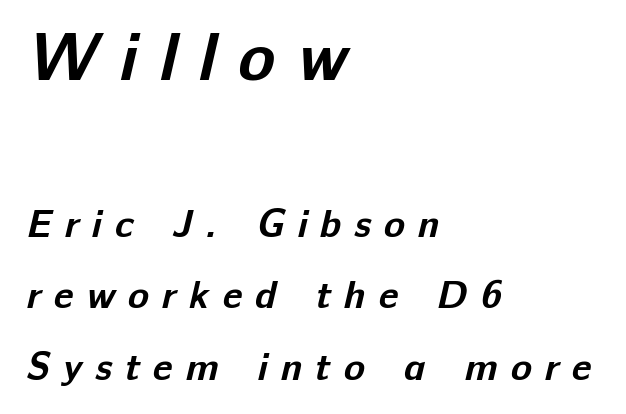
{"serif": "no", "bold": "yes", "weight": "bold", "width": "normal", "stroke_contrast": "low", "x_height": "medium", "monospaced": "no", "underline": "no", "align": "left", "line_spacing_ratio": 1.84, "letter_spacing": "wide", "letter_spacing_em": 0.33, "larger_block": "first", "size_ratio": 1.74, "glyph_px": 68}
